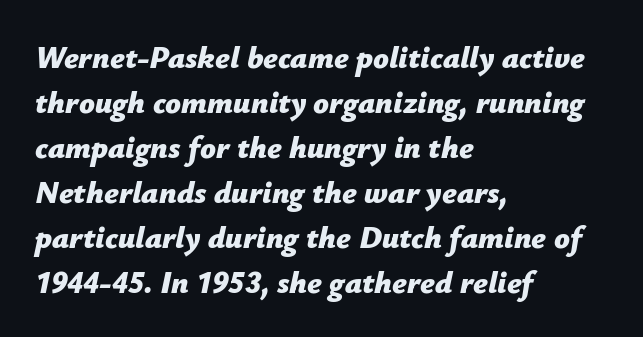
Q: Is the text bold? A: Yes.
Q: Is the text italic (slanted)? A: Yes, it leans right by about 12 degrees.
Q: Is the text underlined? A: No.
Q: How is the paragraph aligned? A: Left-aligned.
Q: Is the spacing between letters normal or unusually wide? A: Normal.
Q: Is the spacing between lines tight, normal or loose? A: Normal.
Q: Width (condensed, normal, or wide)? A: Normal.
Q: Stroke contrast? A: Low.
Q: x-height? A: Medium.
Q: Monospaced? A: No.
